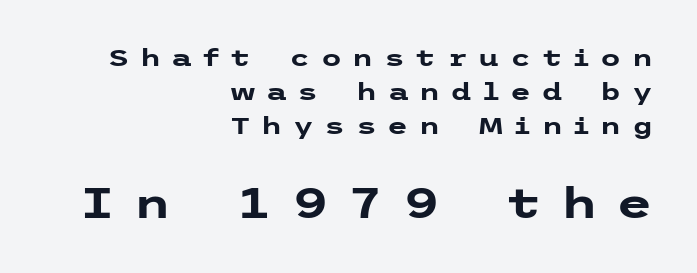
Q: Is the text bold? A: Yes.
Q: Is the text italic (slanted)? A: No, it is upright.
Q: Is the typeface a serif or a sans-serif typeface? A: Sans-serif.
Q: Is the text underlined? A: No.
Q: How is the paragraph aligned? A: Right-aligned.
Q: Is the spacing between letters normal or unusually wide? A: Unusually wide.
Q: Is the spacing between lines tight, normal or loose? A: Normal.
Q: Which block of text is set in a larger size, the first (top) or the second (bottom)? A: The second (bottom) one.
Q: Width (condensed, normal, or wide)? A: Wide.
Q: Stroke contrast? A: Low.
Q: x-height? A: Medium.
